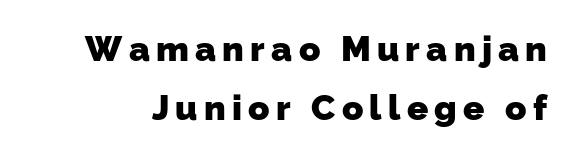
Honestly, there is no underline to notice here at all. Pretty heavy lettering here — definitely bold. Notice how descenders clear the ascenders below comfortably — that's standard leading. Think of a printed novel: that variable character pitch is what you see here. The glyphs in this specimen are sans serif.
